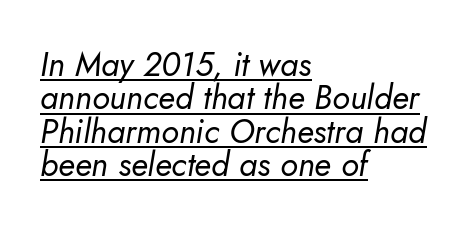
Q: Is the text bold? A: No.
Q: Is the text italic (slanted)? A: Yes, it leans right by about 5 degrees.
Q: Is the text underlined? A: Yes.
Q: How is the paragraph aligned? A: Left-aligned.
Q: Is the spacing between letters normal or unusually wide? A: Normal.
Q: Is the spacing between lines tight, normal or loose? A: Tight.
Q: Width (condensed, normal, or wide)? A: Normal.
Q: Stroke contrast? A: Low.
Q: x-height? A: Small.
Q: Monospaced? A: No.
